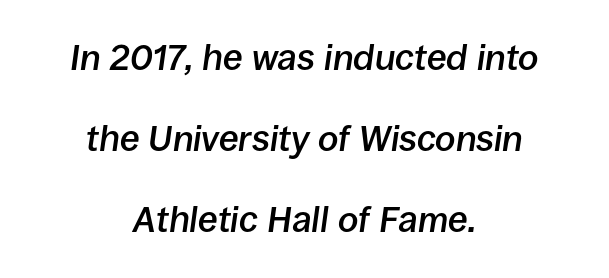
{"italic": "yes", "lean": "right", "slant_degrees": 8, "bold": "semi", "weight": "semibold", "width": "normal", "stroke_contrast": "low", "x_height": "large", "monospaced": "no", "underline": "no", "align": "center", "line_spacing": "loose", "line_spacing_ratio": 2.25, "letter_spacing": "normal", "letter_spacing_em": 0.0, "glyph_px": 36}
